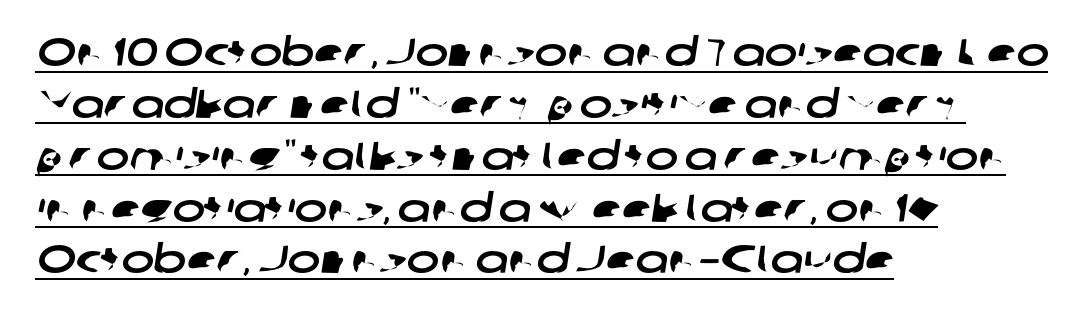
Q: Is the typeface a serif or a sans-serif typeface? A: Sans-serif.
Q: Is the text underlined? A: Yes.
Q: How is the paragraph aligned? A: Left-aligned.
Q: Is the spacing between letters normal or unusually wide? A: Normal.
Q: Is the spacing between lines tight, normal or loose? A: Normal.
Q: Width (condensed, normal, or wide)? A: Wide.
Q: Stroke contrast? A: Low.
Q: x-height? A: Medium.
Q: Monospaced? A: No.
